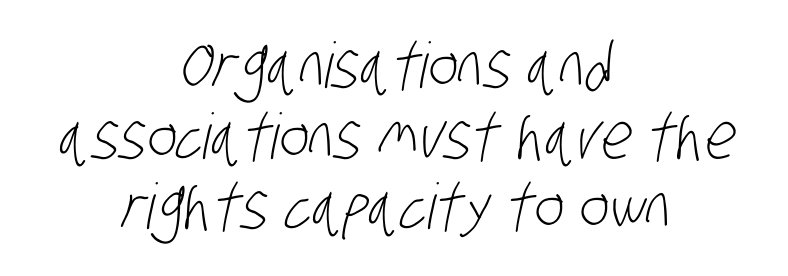
{"serif": "no", "bold": "no", "weight": "light", "width": "condensed", "stroke_contrast": "low", "x_height": "large", "monospaced": "no", "underline": "no", "align": "center", "line_spacing": "tight", "line_spacing_ratio": 1.12, "letter_spacing": "normal", "letter_spacing_em": 0.0, "glyph_px": 63}
